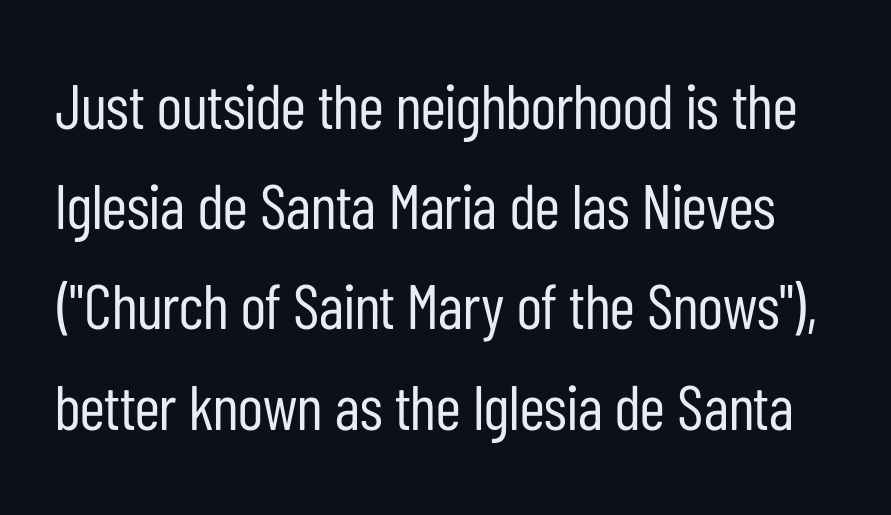
The font's upright variant was chosen for this text. Observe the absence of serifs on each vertical stroke in this sample. Interline gaps are of average width in this sample. On a weight scale, this lands at 450 or below. Only glyphs here, with clear space below each row. The horizontal fit of the characters is conventional and even.
